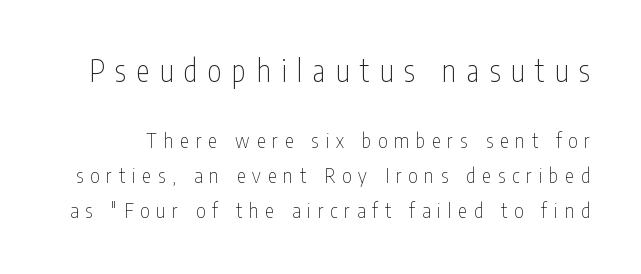
This rendering employs a face without finishing strokes, i.e., a sans-serif. The characters are drawn with everyday or finer stroke widths. The area under the type is left untouched. Words appear elongated and porous because spacing is wide. Proportional: the letters do not fall into vertical columns.
